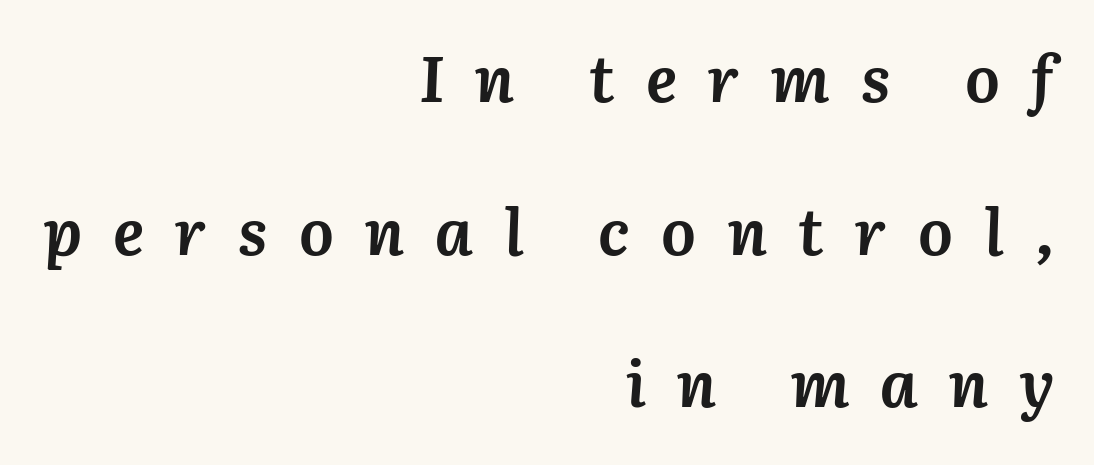
{"italic": "yes", "lean": "right", "slant_degrees": 3, "bold": "yes", "weight": "semibold", "width": "normal", "stroke_contrast": "medium", "x_height": "medium", "monospaced": "no", "underline": "no", "align": "right", "line_spacing": "loose", "line_spacing_ratio": 2.35, "letter_spacing": "wide", "letter_spacing_em": 0.48, "glyph_px": 65}
